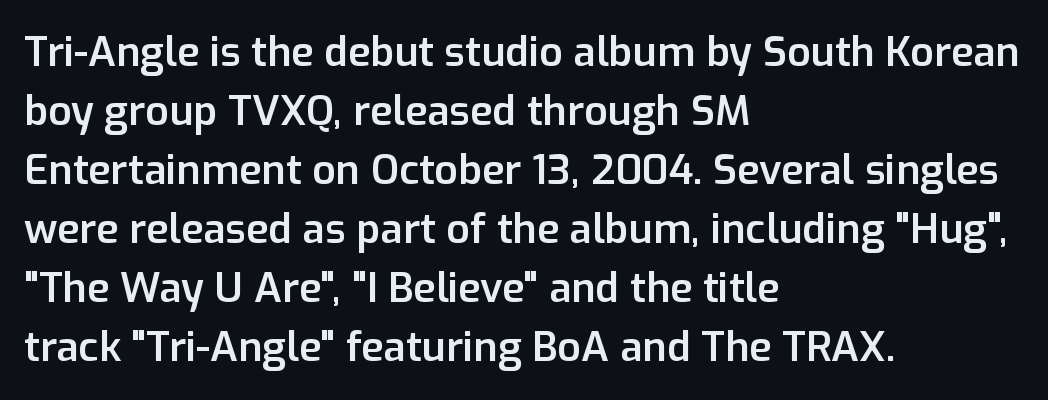
Q: Is the text bold? A: Semi-bold.
Q: Is the text italic (slanted)? A: No, it is upright.
Q: Is the typeface a serif or a sans-serif typeface? A: Sans-serif.
Q: Is the text underlined? A: No.
Q: How is the paragraph aligned? A: Left-aligned.
Q: Is the spacing between letters normal or unusually wide? A: Normal.
Q: Is the spacing between lines tight, normal or loose? A: Normal.
Q: Width (condensed, normal, or wide)? A: Normal.
Q: Stroke contrast? A: Low.
Q: x-height? A: Medium.
Q: Monospaced? A: No.
